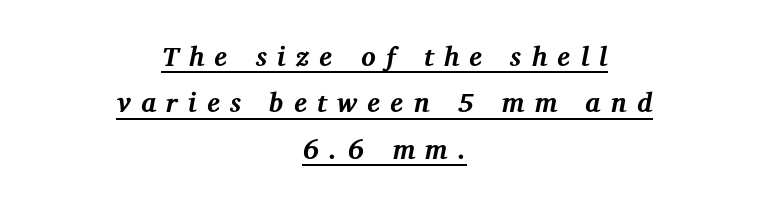
Q: Is the text bold? A: Yes.
Q: Is the text italic (slanted)? A: Yes, it leans right by about 12 degrees.
Q: Is the text underlined? A: Yes.
Q: How is the paragraph aligned? A: Centered.
Q: Is the spacing between letters normal or unusually wide? A: Unusually wide.
